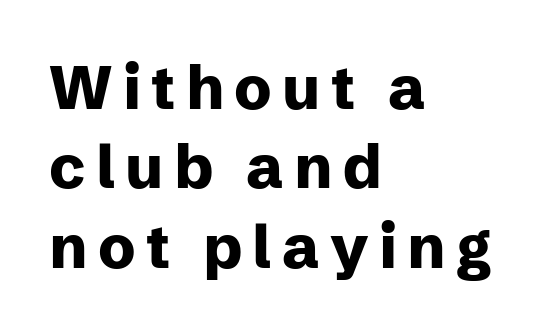
{"serif": "no", "italic": "no", "bold": "yes", "weight": "heavy", "width": "normal", "stroke_contrast": "low", "x_height": "medium", "monospaced": "no", "underline": "no", "align": "left", "line_spacing": "normal", "line_spacing_ratio": 1.3, "glyph_px": 61}
